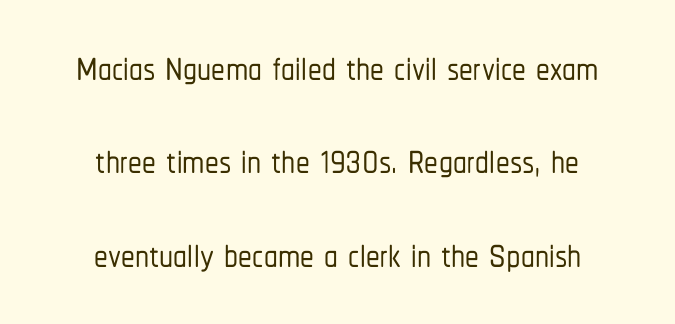
If you folded the block vertically in half, each line would mirror itself in length. Varying glyph widths throughout — classic text-font behaviour. Whoever set this chose a conventional vertical rhythm. The passage shown is not underscored anywhere. The face used here is a sans, in the tradition of grotesques and geometrics.
